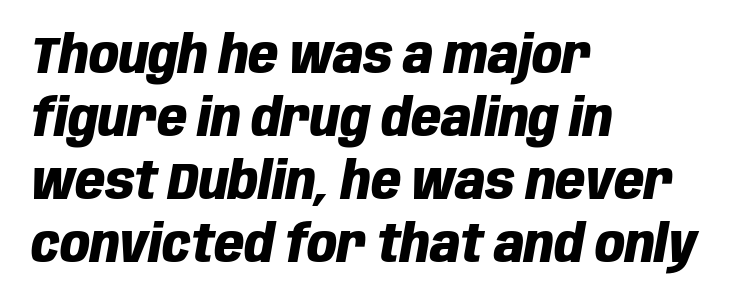
Rule under the text: the space is simply empty. Tracking here is standard; glyphs follow each other at the usual distance. These lines stack with their left ends in a neat column. If you drew a line through each stem, it would be angled. The face used here is proportionally spaced, like ordinary book or web type. Weight check: bold — yes, fully.
